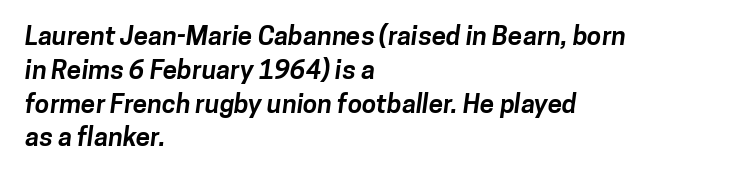
The image shows 26 px bold type; set left-aligned, normal line spacing (1.3x), normal letter spacing, not underlined.
